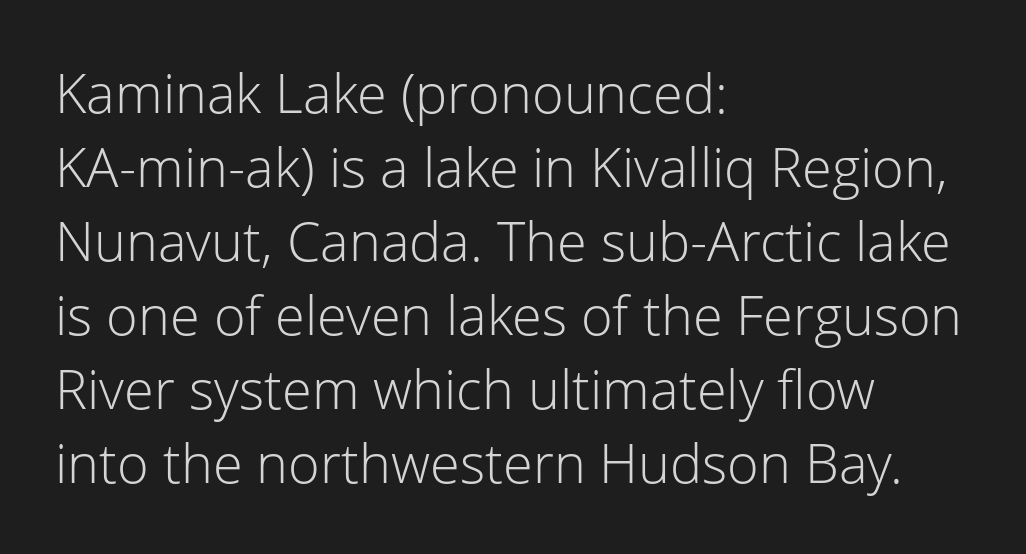
Q: Is the text bold? A: No.
Q: Is the text italic (slanted)? A: No, it is upright.
Q: Is the typeface a serif or a sans-serif typeface? A: Sans-serif.
Q: Is the text underlined? A: No.
Q: How is the paragraph aligned? A: Left-aligned.
Q: Is the spacing between letters normal or unusually wide? A: Normal.
Q: Is the spacing between lines tight, normal or loose? A: Normal.
Q: Width (condensed, normal, or wide)? A: Normal.
Q: Stroke contrast? A: Low.
Q: x-height? A: Medium.
Q: Monospaced? A: No.
